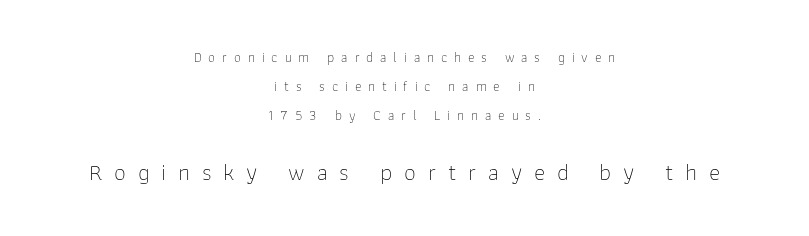
Q: Is the text bold? A: No.
Q: Is the text italic (slanted)? A: No, it is upright.
Q: Is the text underlined? A: No.
Q: How is the paragraph aligned? A: Centered.
Q: Is the spacing between letters normal or unusually wide? A: Unusually wide.
Q: Is the spacing between lines tight, normal or loose? A: Loose.
Q: Which block of text is set in a larger size, the first (top) or the second (bottom)? A: The second (bottom) one.
